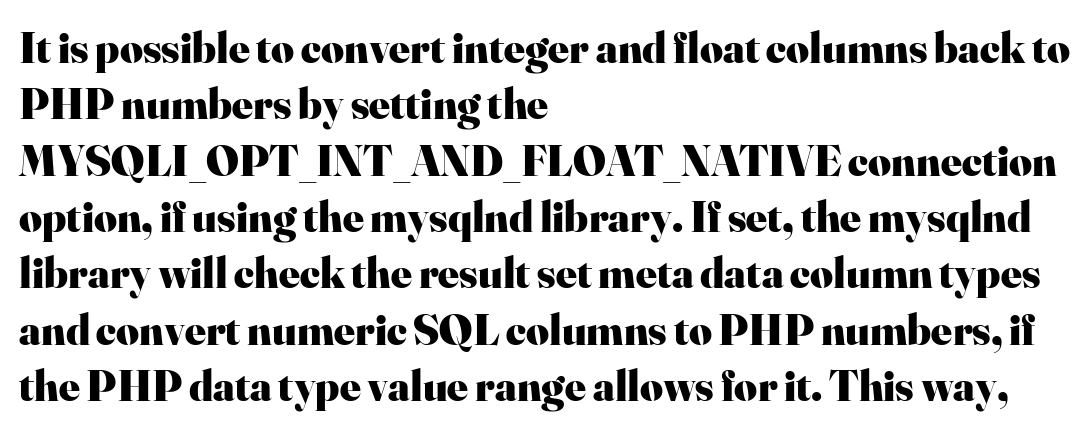
The rendering shows small feet on the letterforms — a serif design. The letterforms sit shoulder to shoulder at normal distance. The paragraph has a hard left edge and a soft right edge. In terms of leading, this rendering sits right in the middle.
